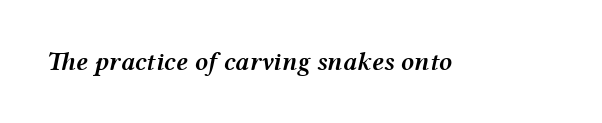
Q: Is the text bold? A: Semi-bold.
Q: Is the text italic (slanted)? A: Yes, it leans right by about 12 degrees.
Q: Is the text underlined? A: No.
Q: Is the spacing between letters normal or unusually wide? A: Normal.
